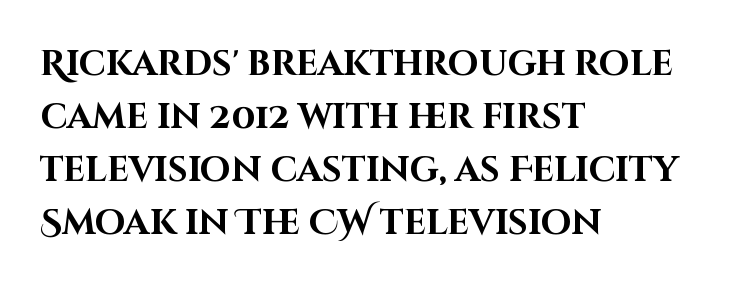
The image shows 35 px bold sans-serif type, upright; set left-aligned, normal line spacing (1.51x), normal letter spacing, not underlined; high stroke contrast and a large x-height.
